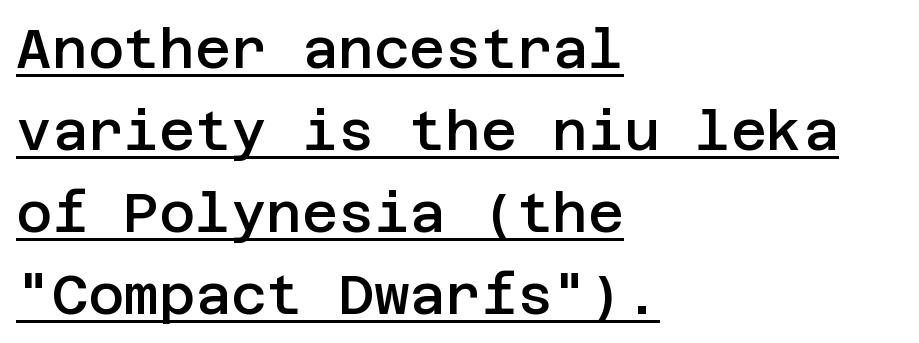
The image shows 55 px semibold sans-serif type, upright; set left-aligned, normal line spacing (1.49x), normal letter spacing, underlined; low stroke contrast and a large x-height.
